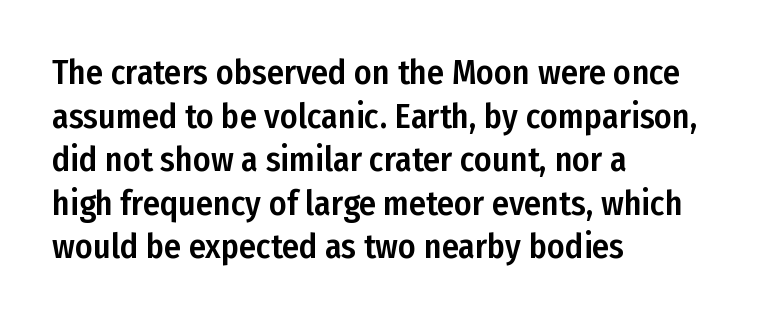
The image shows 34 px condensed sans-serif type, upright; set left-aligned, normal line spacing (1.28x), normal letter spacing, not underlined; low stroke contrast and a medium x-height.
